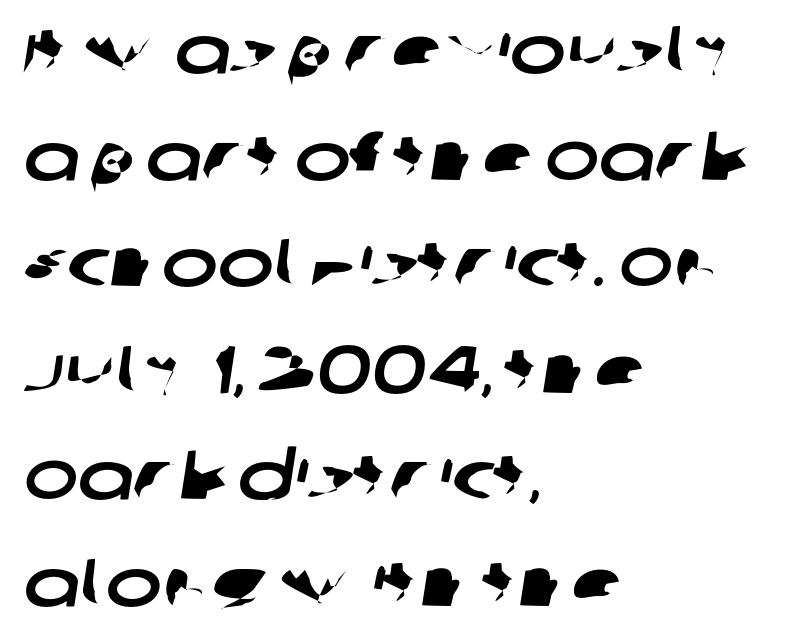
Default kerning and tracking; the words read as compact shapes. The compositor pushed each line to the left boundary. The area under the type is left untouched. Character widths vary here, with narrow letters taking less room than wide ones. The leading is moderate, giving the passage an even texture.
